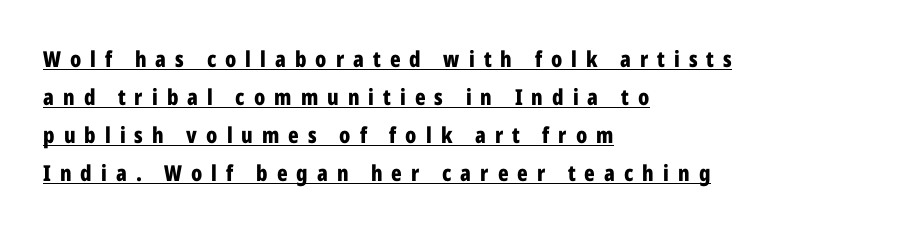
Q: Is the text bold? A: Yes.
Q: Is the text italic (slanted)? A: No, it is upright.
Q: Is the text underlined? A: Yes.
Q: How is the paragraph aligned? A: Left-aligned.
Q: Is the spacing between letters normal or unusually wide? A: Unusually wide.
